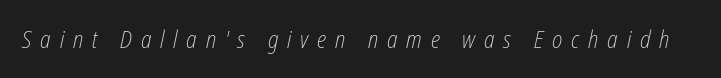
The image shows 24 px text type, italic (leaning right); set unusually wide letter spacing (+0.37 em), not underlined.
